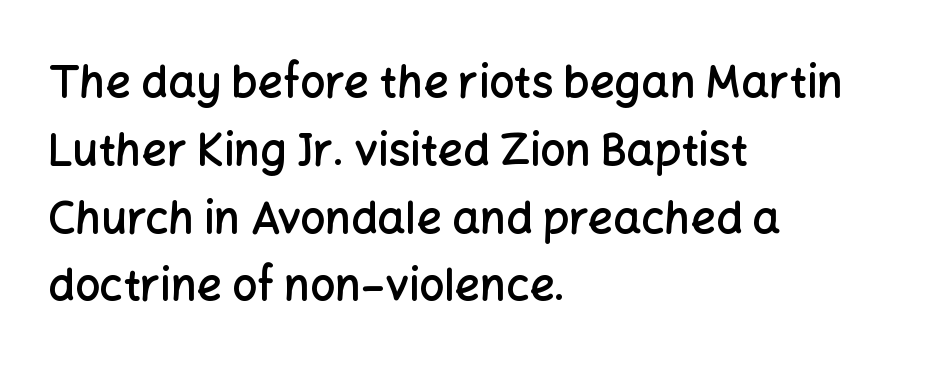
The image shows 44 px semibold sans-serif type, upright; set left-aligned, normal line spacing (1.54x), normal letter spacing, not underlined; low stroke contrast and a medium x-height.
